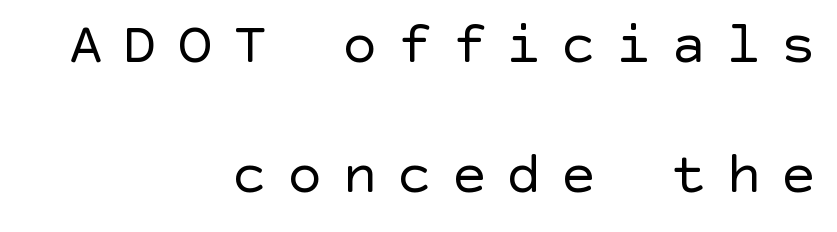
Ascenders rise straight up at ninety degrees. Each stroke keeps to a modest, everyday thickness or less. The line-height multiplier appears high, well above default. Stroke terminals: plain, sans-serif. The baseline area is clear.
